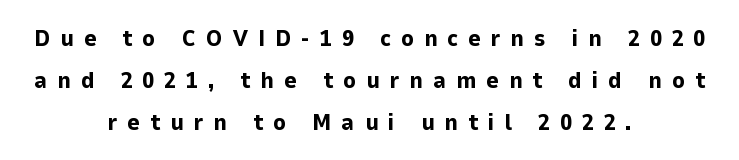
{"italic": "no", "bold": "yes", "underline": "no", "align": "center", "line_spacing_ratio": 1.74, "letter_spacing": "wide", "letter_spacing_em": 0.41, "glyph_px": 24}
